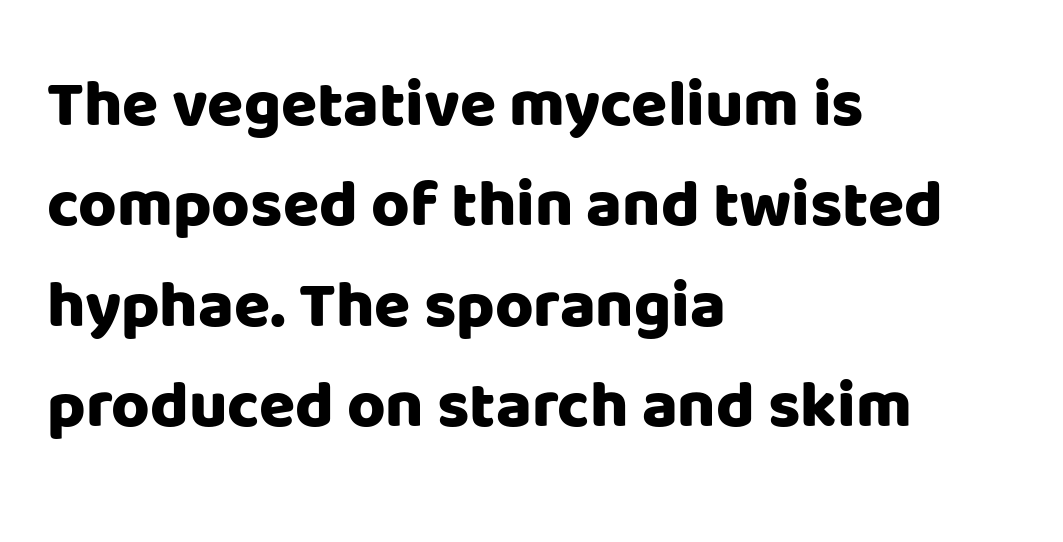
Q: Is the text bold? A: Yes.
Q: Is the text italic (slanted)? A: No, it is upright.
Q: Is the typeface a serif or a sans-serif typeface? A: Sans-serif.
Q: Is the text underlined? A: No.
Q: How is the paragraph aligned? A: Left-aligned.
Q: Is the spacing between letters normal or unusually wide? A: Normal.
Q: Is the spacing between lines tight, normal or loose? A: Normal.
Q: Width (condensed, normal, or wide)? A: Normal.
Q: Stroke contrast? A: Low.
Q: x-height? A: Large.
Q: Monospaced? A: No.
